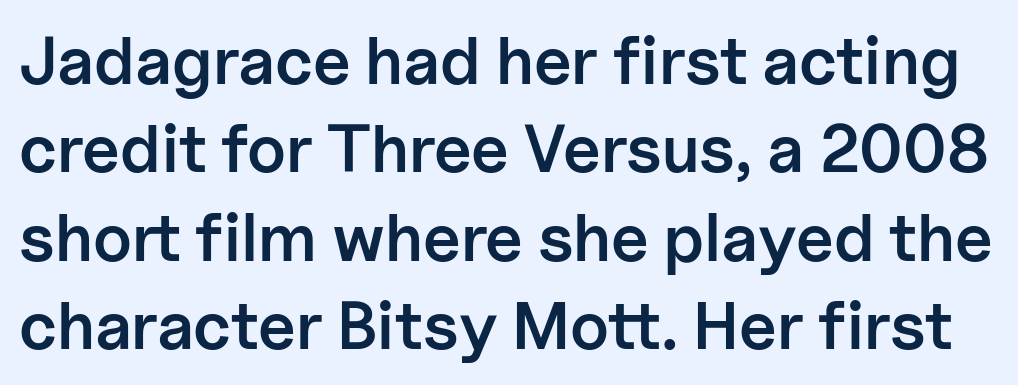
Q: Is the text bold? A: Semi-bold.
Q: Is the text italic (slanted)? A: No, it is upright.
Q: Is the typeface a serif or a sans-serif typeface? A: Sans-serif.
Q: Is the text underlined? A: No.
Q: Is the spacing between letters normal or unusually wide? A: Normal.
Q: Is the spacing between lines tight, normal or loose? A: Normal.
Q: Width (condensed, normal, or wide)? A: Normal.
Q: Stroke contrast? A: Low.
Q: x-height? A: Medium.
Q: Monospaced? A: No.
